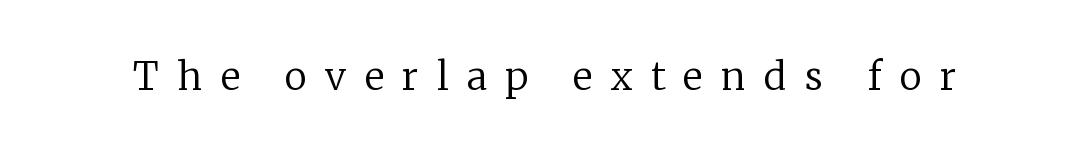
Q: Is the text bold? A: No.
Q: Is the text italic (slanted)? A: No, it is upright.
Q: Is the typeface a serif or a sans-serif typeface? A: Serif.
Q: Is the text underlined? A: No.
Q: Is the spacing between letters normal or unusually wide? A: Unusually wide.
Q: Width (condensed, normal, or wide)? A: Normal.
Q: Stroke contrast? A: Low.
Q: x-height? A: Medium.
Q: Monospaced? A: No.
